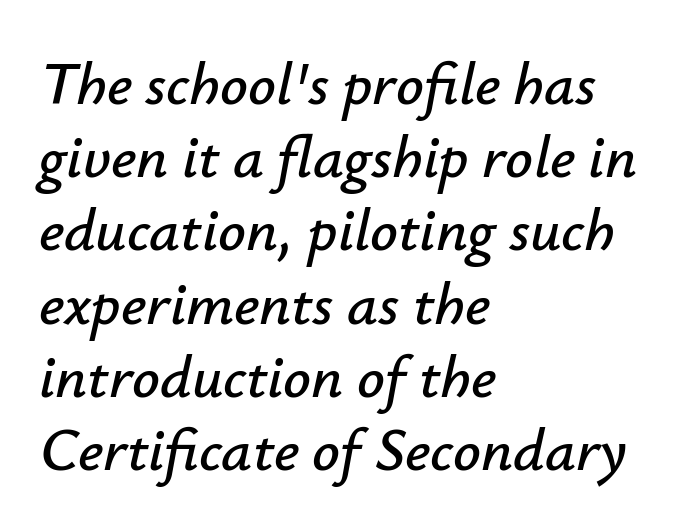
The image shows 61 px text type, italic (leaning right); set left-aligned, line spacing 1.2x, normal letter spacing, not underlined; low stroke contrast and a small x-height.
